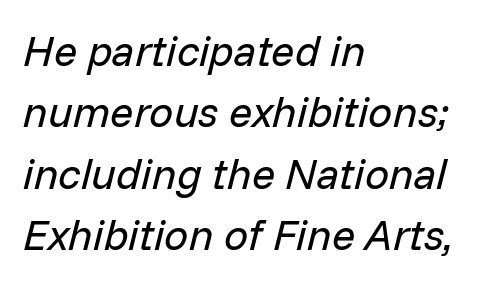
{"italic": "yes", "lean": "right", "slant_degrees": 14, "bold": "no", "weight": "regular", "width": "normal", "stroke_contrast": "low", "x_height": "medium", "monospaced": "no", "underline": "no", "align": "left", "line_spacing": "normal", "line_spacing_ratio": 1.43, "letter_spacing": "normal", "letter_spacing_em": 0.0, "glyph_px": 43}
